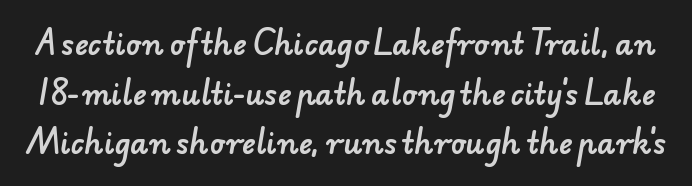
The image shows 29 px sans-serif type; set line spacing 1.71x, normal letter spacing, not underlined; low stroke contrast and a small x-height.
